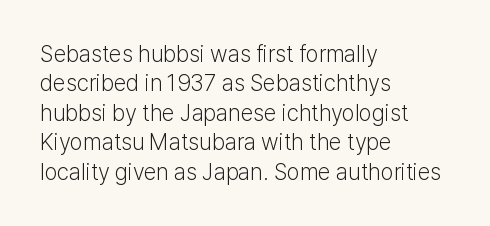
Q: Is the text bold? A: No.
Q: Is the text italic (slanted)? A: No, it is upright.
Q: Is the text underlined? A: No.
Q: How is the paragraph aligned? A: Left-aligned.
Q: Is the spacing between letters normal or unusually wide? A: Normal.
Q: Is the spacing between lines tight, normal or loose? A: Normal.
